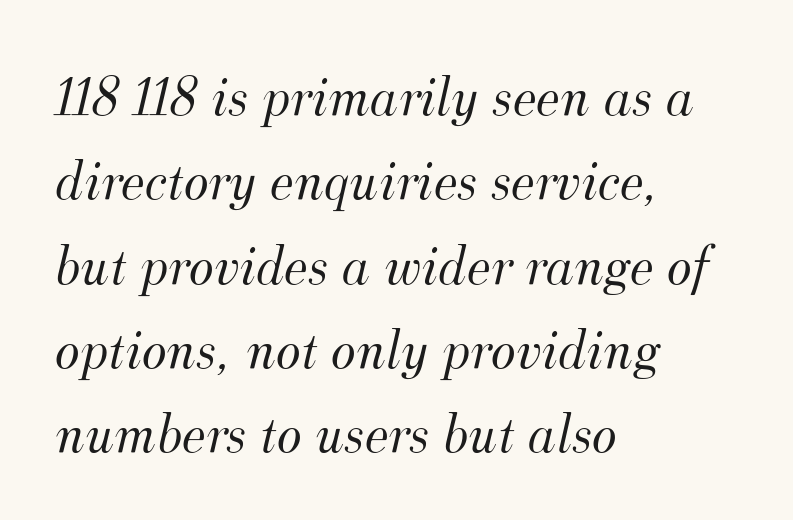
Q: Is the text bold? A: No.
Q: Is the text italic (slanted)? A: Yes, it leans right by about 12 degrees.
Q: Is the typeface a serif or a sans-serif typeface? A: Serif.
Q: Is the text underlined? A: No.
Q: How is the paragraph aligned? A: Left-aligned.
Q: Is the spacing between letters normal or unusually wide? A: Normal.
Q: Is the spacing between lines tight, normal or loose? A: Normal.
Q: Width (condensed, normal, or wide)? A: Normal.
Q: Stroke contrast? A: Medium.
Q: x-height? A: Small.
Q: Monospaced? A: No.
